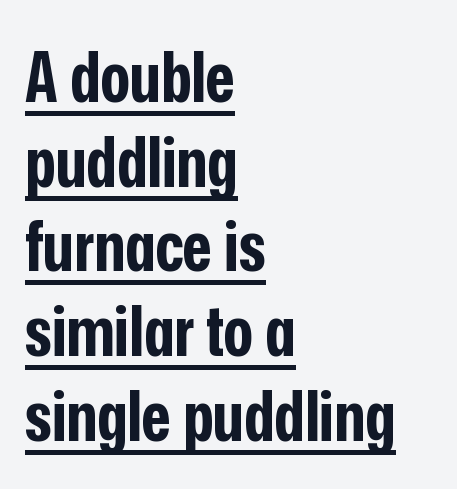
The image shows 70 px bold, condensed sans-serif type, upright; set left-aligned, line spacing 1.21x, normal letter spacing, underlined; low stroke contrast and a medium x-height.
